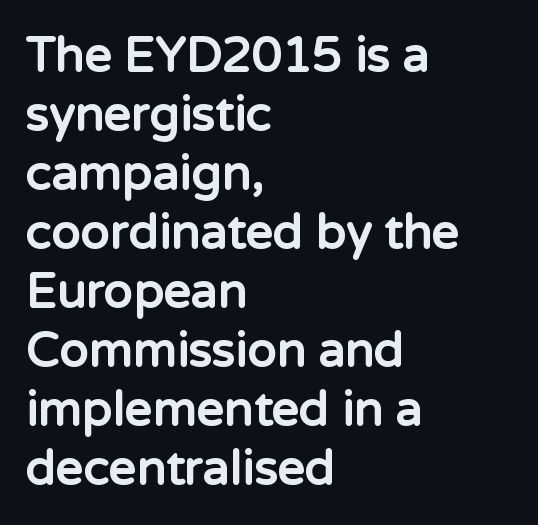
The image shows 48 px bold sans-serif type, upright; set left-aligned, line spacing 1.23x, normal letter spacing, not underlined; low stroke contrast and a medium x-height.
